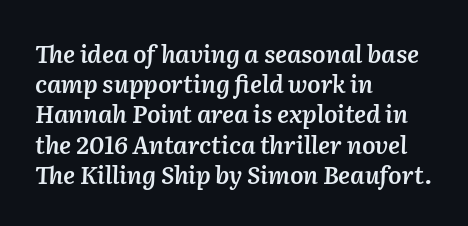
The image shows 24 px text type, italic (leaning right); set left-aligned, normal line spacing (1.26x), normal letter spacing, not underlined.
